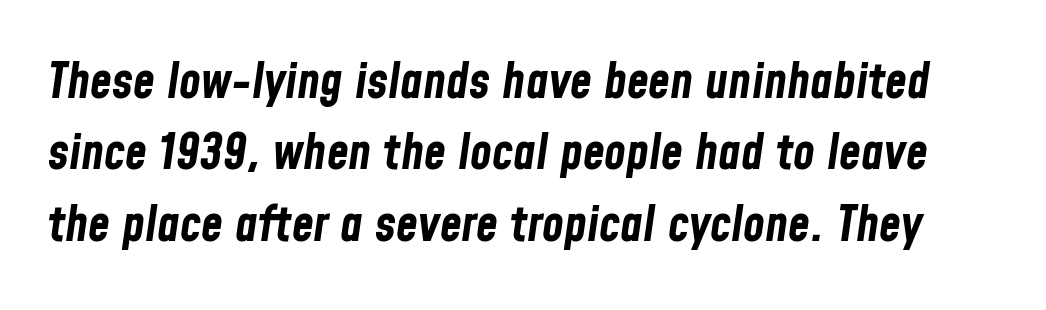
Typesetter's note: full bold, strokes at maximum text heaviness. The passage shown is not underscored anywhere. Interline gaps are of average width in this sample. The letters are slanted; this is an italic face. Inter-character spacing is left at the font's built-in metrics.
